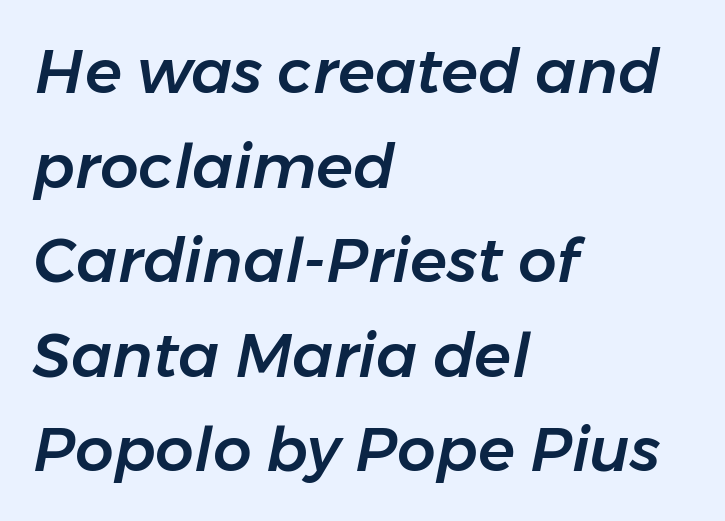
{"italic": "yes", "lean": "right", "slant_degrees": 11, "width": "normal", "stroke_contrast": "low", "x_height": "medium", "monospaced": "no", "underline": "no", "align": "left", "line_spacing": "normal", "line_spacing_ratio": 1.55, "letter_spacing": "normal", "letter_spacing_em": 0.0, "glyph_px": 61}
